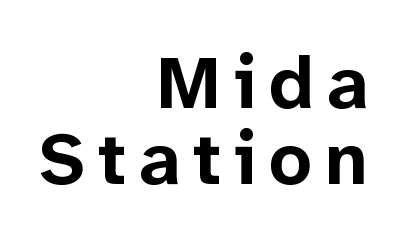
Q: Is the text bold? A: Yes.
Q: Is the text italic (slanted)? A: No, it is upright.
Q: Is the typeface a serif or a sans-serif typeface? A: Sans-serif.
Q: Is the text underlined? A: No.
Q: How is the paragraph aligned? A: Right-aligned.
Q: Is the spacing between lines tight, normal or loose? A: Tight.
Q: Width (condensed, normal, or wide)? A: Normal.
Q: Stroke contrast? A: Low.
Q: x-height? A: Medium.
Q: Monospaced? A: No.
